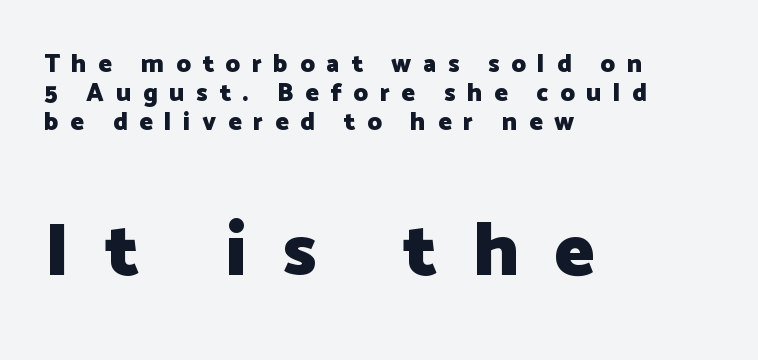
Q: Is the text bold? A: Yes.
Q: Is the text italic (slanted)? A: No, it is upright.
Q: Is the typeface a serif or a sans-serif typeface? A: Sans-serif.
Q: Is the text underlined? A: No.
Q: How is the paragraph aligned? A: Left-aligned.
Q: Is the spacing between letters normal or unusually wide? A: Unusually wide.
Q: Which block of text is set in a larger size, the first (top) or the second (bottom)? A: The second (bottom) one.
Q: Width (condensed, normal, or wide)? A: Normal.
Q: Stroke contrast? A: Low.
Q: x-height? A: Medium.
Q: Monospaced? A: No.
